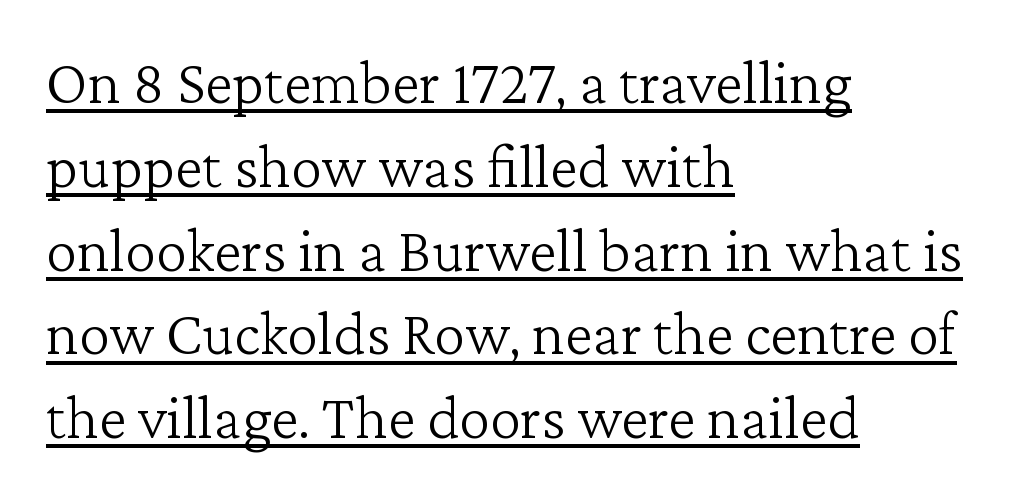
The image shows 63 px light serif type, upright; set left-aligned, normal line spacing (1.33x), normal letter spacing, underlined; low stroke contrast and a medium x-height.
